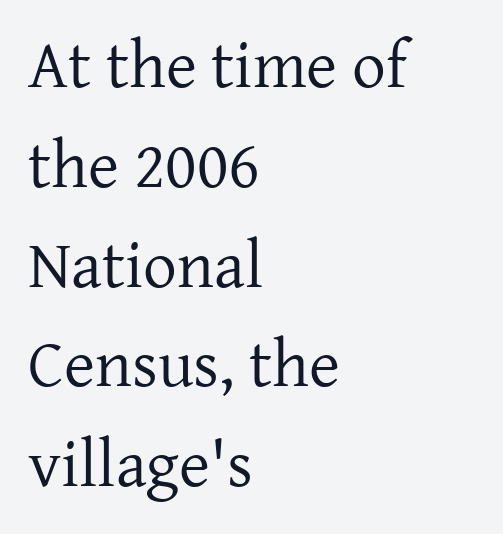
The image shows 67 px regular-weight serif type, upright; set left-aligned, normal line spacing (1.49x), normal letter spacing, not underlined; low stroke contrast and a medium x-height.
